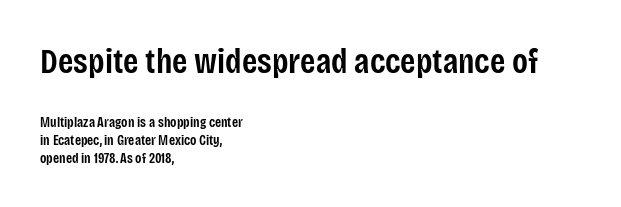
The image shows 35 px semibold, condensed sans-serif type, upright; set left-aligned, normal line spacing (1.28x), normal letter spacing, not underlined; the first (top) block is 2.5x larger; low stroke contrast and a large x-height.
